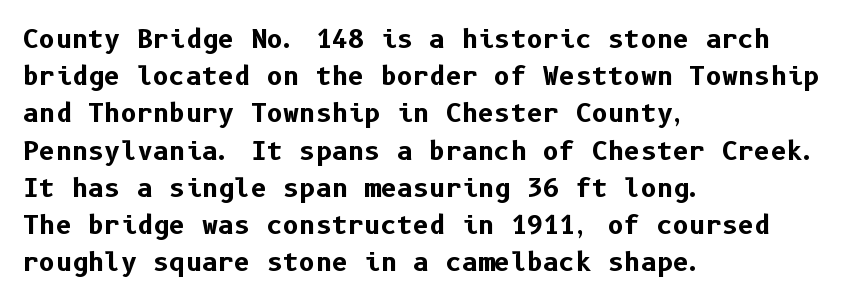
Q: Is the text bold? A: Yes.
Q: Is the text italic (slanted)? A: No, it is upright.
Q: Is the text underlined? A: No.
Q: How is the paragraph aligned? A: Left-aligned.
Q: Is the spacing between letters normal or unusually wide? A: Normal.
Q: Is the spacing between lines tight, normal or loose? A: Normal.
